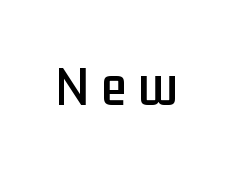
The axis of the letterforms is exactly vertical. What stands out about the letter spacing? Its width — letters are far apart. You could not count columns in this text — the font is proportionally spaced. The glyphs are unaccompanied by any horizontal stroke below them. The font family rendered here belongs to the sans-serif group.
